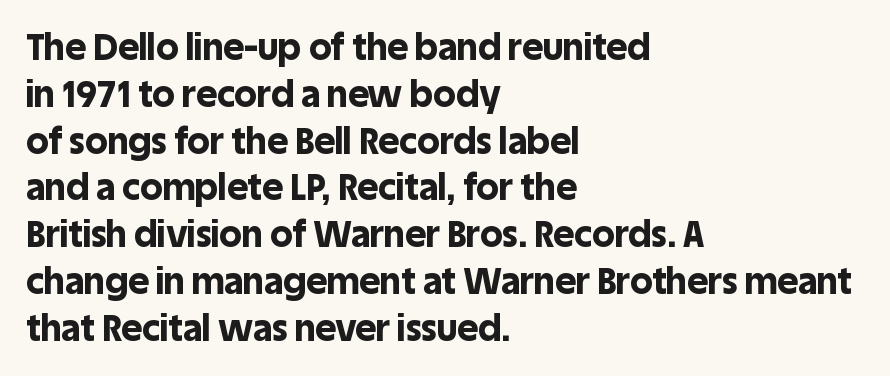
The image shows 36 px bold sans-serif type, upright; set left-aligned, normal line spacing (1.3x), normal letter spacing, not underlined; a large x-height.
